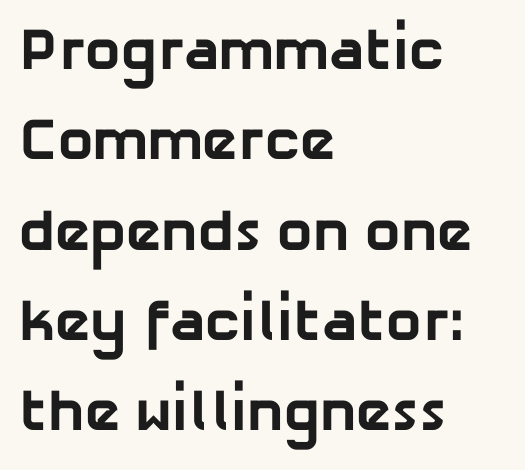
Q: Is the text bold? A: Yes.
Q: Is the typeface a serif or a sans-serif typeface? A: Sans-serif.
Q: Is the text underlined? A: No.
Q: How is the paragraph aligned? A: Left-aligned.
Q: Is the spacing between letters normal or unusually wide? A: Normal.
Q: Is the spacing between lines tight, normal or loose? A: Normal.
Q: Width (condensed, normal, or wide)? A: Normal.
Q: Stroke contrast? A: Low.
Q: x-height? A: Medium.
Q: Monospaced? A: No.
